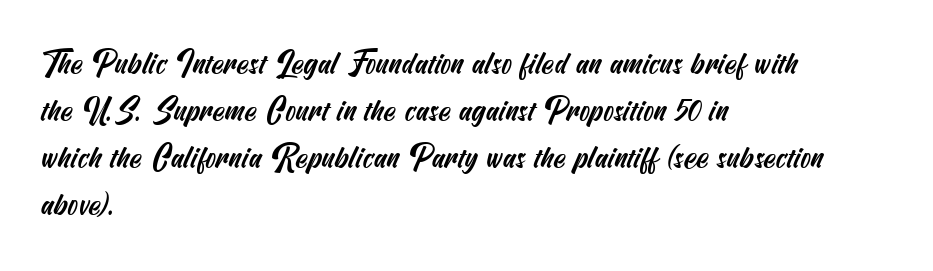
The paragraph has a hard left edge and a soft right edge. Words float on clear page, feet unadorned. Horizontal bands of white between lines are of average thickness. Letterform terminals end flat and unadorned throughout the passage.
